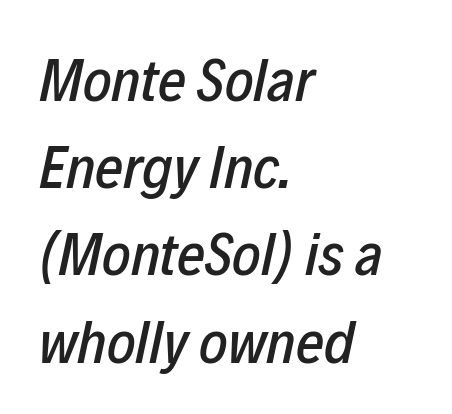
Q: Is the text italic (slanted)? A: Yes, it leans right by about 12 degrees.
Q: Is the text underlined? A: No.
Q: How is the paragraph aligned? A: Left-aligned.
Q: Is the spacing between letters normal or unusually wide? A: Normal.
Q: Is the spacing between lines tight, normal or loose? A: Normal.
Q: Width (condensed, normal, or wide)? A: Condensed.
Q: Stroke contrast? A: Low.
Q: x-height? A: Medium.
Q: Monospaced? A: No.
